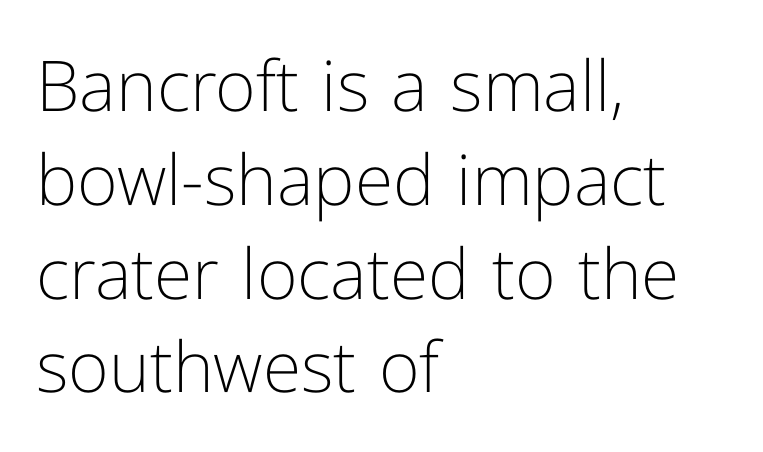
The image shows 70 px light sans-serif type, upright; set left-aligned, normal line spacing (1.34x), normal letter spacing, not underlined; low stroke contrast and a medium x-height.
